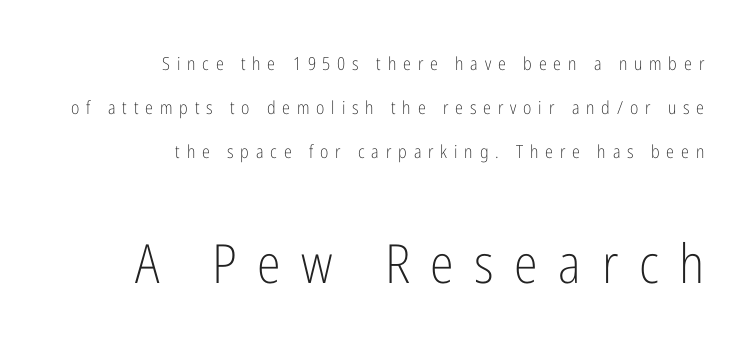
Q: Is the text bold? A: No.
Q: Is the text italic (slanted)? A: No, it is upright.
Q: Is the typeface a serif or a sans-serif typeface? A: Sans-serif.
Q: Is the text underlined? A: No.
Q: How is the paragraph aligned? A: Right-aligned.
Q: Is the spacing between letters normal or unusually wide? A: Unusually wide.
Q: Is the spacing between lines tight, normal or loose? A: Loose.
Q: Which block of text is set in a larger size, the first (top) or the second (bottom)? A: The second (bottom) one.
Q: Width (condensed, normal, or wide)? A: Condensed.
Q: Stroke contrast? A: Low.
Q: x-height? A: Medium.
Q: Monospaced? A: No.
